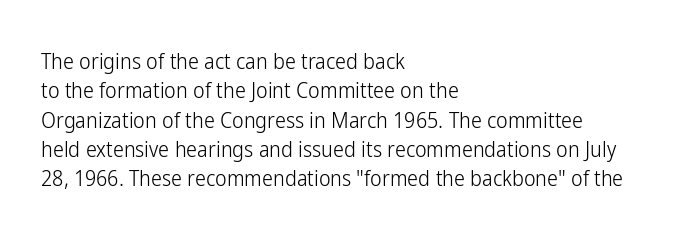
{"italic": "no", "bold": "no", "underline": "no", "align": "left", "line_spacing": "normal", "line_spacing_ratio": 1.33, "letter_spacing": "normal", "letter_spacing_em": 0.0, "glyph_px": 22}
